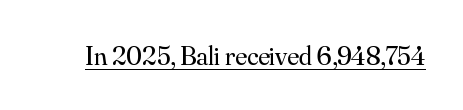
{"italic": "no", "bold": "no", "underline": "yes", "letter_spacing": "normal", "letter_spacing_em": 0.0, "glyph_px": 27}
